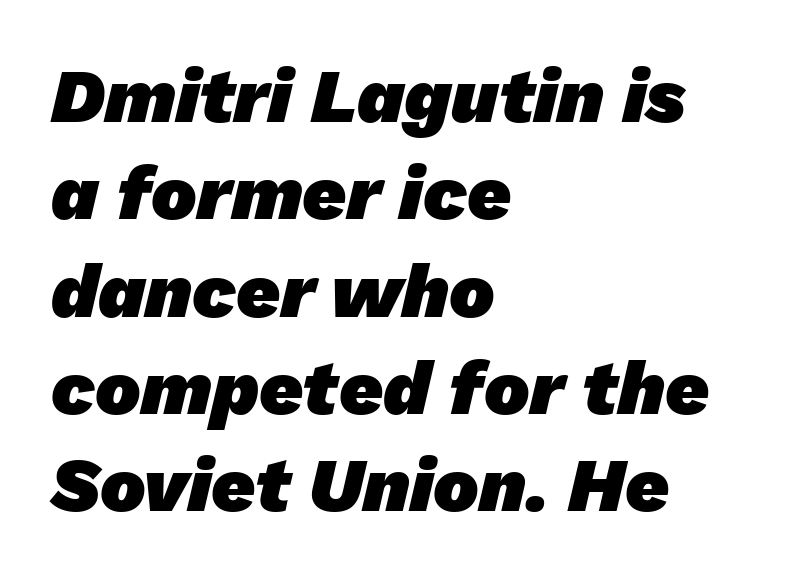
Summary of vertical rhythm: regular, with standard interline spacing. Is the block centered? No — it sits flush against the left margin. Each letter's strokes conclude bluntly, with no projecting serifs. A full-strength bold gives these letters their thick strokes. Honestly, the letter spacing is just normal — you wouldn't notice it. The words here are not underlined.
